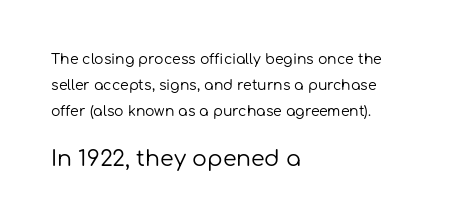
The image shows 22 px text type, upright; set left-aligned, line spacing 1.85x, normal letter spacing, not underlined; the second (bottom) block is 1.57x larger.
